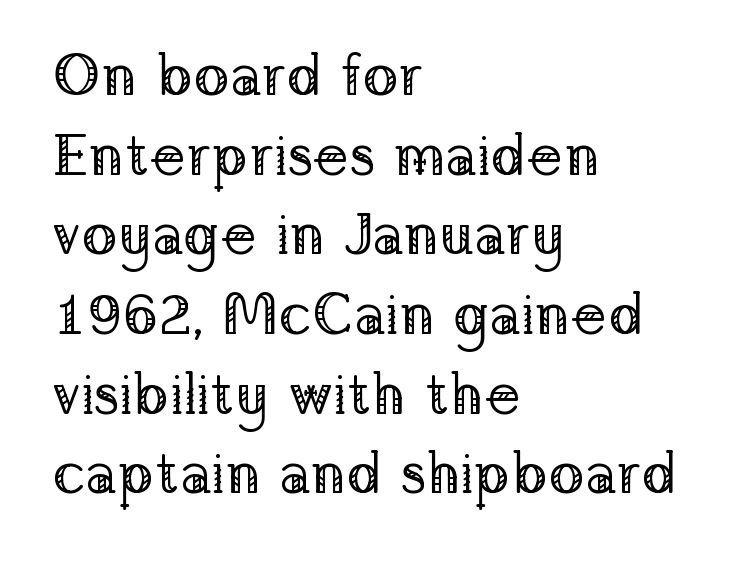
Classification — serif. The designer left line spacing at the default. Each word holds together tightly as a unit, with standard inter-letter gaps. Anything drawn beneath the words? Only blank space.
